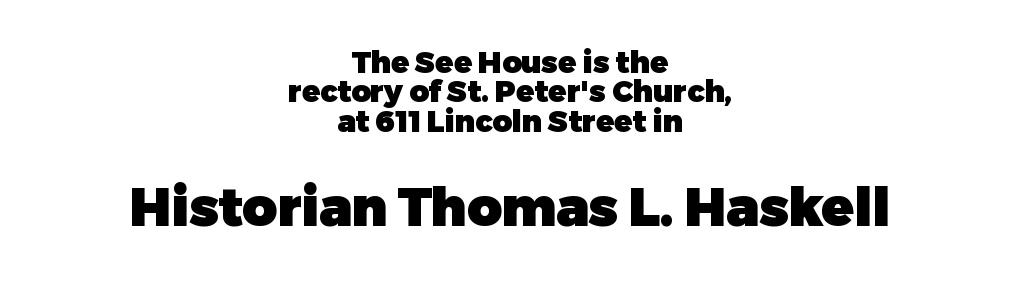
Q: Is the text bold? A: Yes.
Q: Is the text italic (slanted)? A: No, it is upright.
Q: Is the typeface a serif or a sans-serif typeface? A: Sans-serif.
Q: Is the text underlined? A: No.
Q: How is the paragraph aligned? A: Centered.
Q: Is the spacing between letters normal or unusually wide? A: Normal.
Q: Is the spacing between lines tight, normal or loose? A: Tight.
Q: Which block of text is set in a larger size, the first (top) or the second (bottom)? A: The second (bottom) one.
Q: Width (condensed, normal, or wide)? A: Normal.
Q: Stroke contrast? A: Low.
Q: x-height? A: Medium.
Q: Monospaced? A: No.
